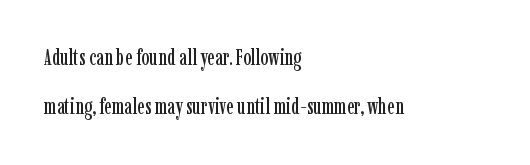
The glyphs are unaccompanied by any horizontal stroke below them. Line starts are locked; line ends wander. No extra tracking has been applied to these lines. Vertical strokes here are truly vertical.
